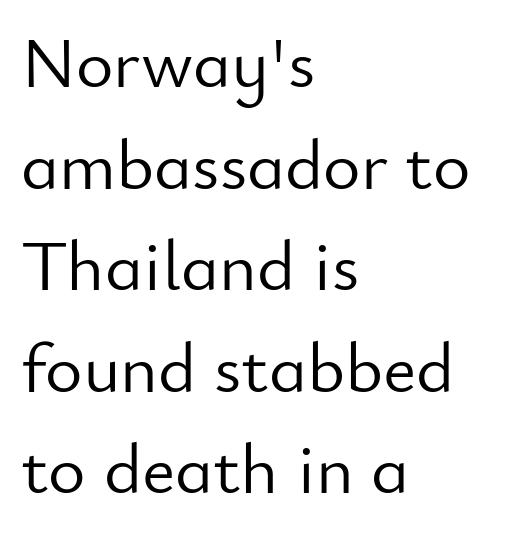
The image shows 72 px light sans-serif type, upright; set left-aligned, normal line spacing (1.41x), normal letter spacing, not underlined; low stroke contrast and a small x-height.
